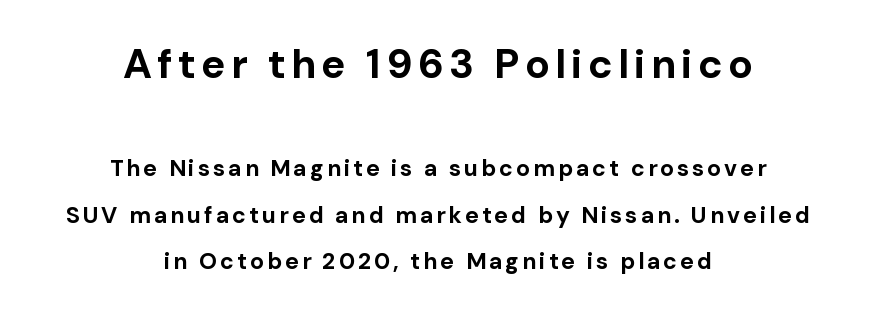
Q: Is the text bold? A: Yes.
Q: Is the text italic (slanted)? A: No, it is upright.
Q: Is the typeface a serif or a sans-serif typeface? A: Sans-serif.
Q: Is the text underlined? A: No.
Q: How is the paragraph aligned? A: Centered.
Q: Is the spacing between lines tight, normal or loose? A: Loose.
Q: Which block of text is set in a larger size, the first (top) or the second (bottom)? A: The first (top) one.
Q: Width (condensed, normal, or wide)? A: Normal.
Q: Stroke contrast? A: Low.
Q: x-height? A: Medium.
Q: Monospaced? A: No.
